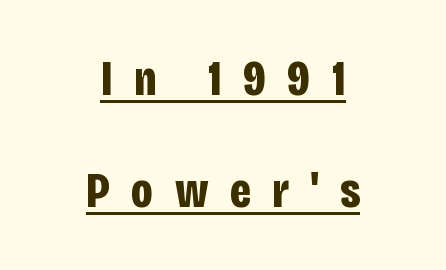
{"serif": "no", "italic": "no", "bold": "yes", "weight": "bold", "width": "condensed", "stroke_contrast": "low", "x_height": "large", "monospaced": "no", "underline": "yes", "align": "center", "line_spacing": "loose", "line_spacing_ratio": 2.28, "letter_spacing": "wide", "letter_spacing_em": 0.44, "glyph_px": 49}
